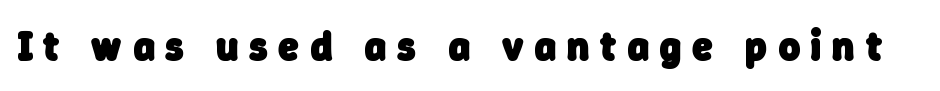
Honestly, there is no underline to notice here at all. Strokes here are thick enough to call this a true bold. The typeface chosen for these lines omits serifs. The face used here is proportionally spaced, like ordinary book or web type. Tracking value appears strongly positive — letters spread wide.
